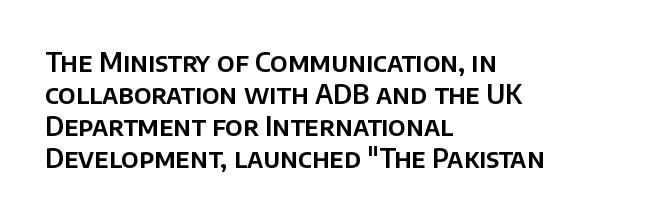
Q: Is the text italic (slanted)? A: No, it is upright.
Q: Is the text underlined? A: No.
Q: How is the paragraph aligned? A: Left-aligned.
Q: Is the spacing between letters normal or unusually wide? A: Normal.
